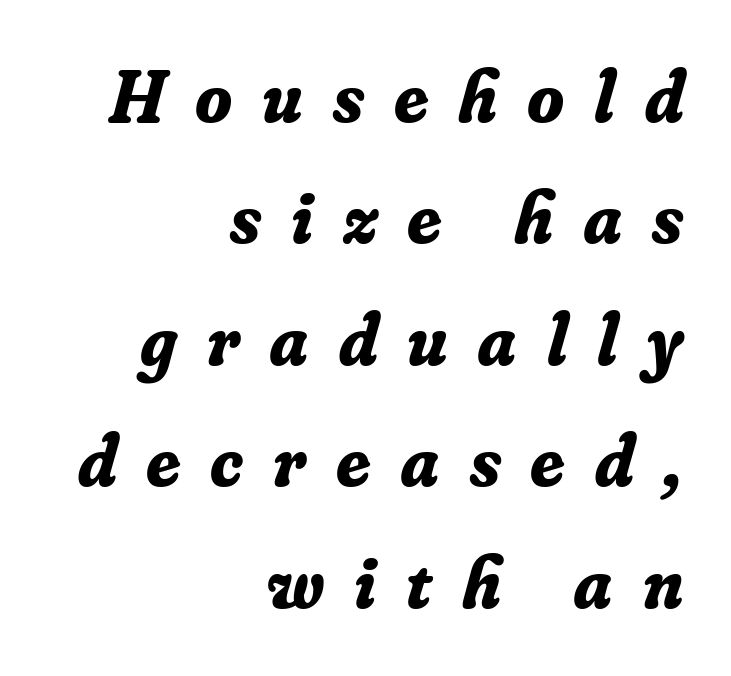
A clean baseline with only descenders dipping below it. This sample keeps an unexceptional amount of space between lines. Do the characters align in a grid? No, the font is proportional. In CSS terms this would be text-align: right. These lines are composed in type with serifs. The whole block is typeset with a tilt.
